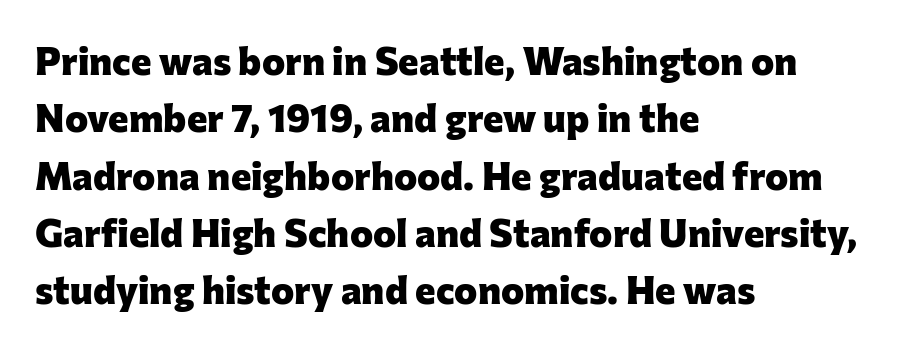
Q: Is the text bold? A: Yes.
Q: Is the text italic (slanted)? A: No, it is upright.
Q: Is the typeface a serif or a sans-serif typeface? A: Sans-serif.
Q: Is the text underlined? A: No.
Q: How is the paragraph aligned? A: Left-aligned.
Q: Is the spacing between letters normal or unusually wide? A: Normal.
Q: Is the spacing between lines tight, normal or loose? A: Normal.
Q: Width (condensed, normal, or wide)? A: Normal.
Q: Stroke contrast? A: Low.
Q: x-height? A: Medium.
Q: Monospaced? A: No.
